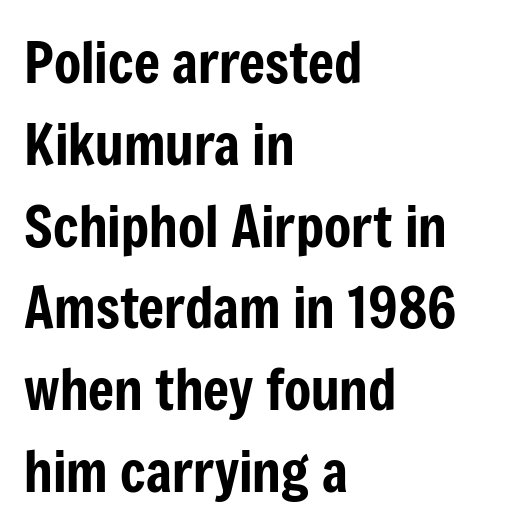
The image shows 56 px condensed sans-serif type, upright; set left-aligned, normal line spacing (1.46x), normal letter spacing, not underlined; low stroke contrast and a medium x-height.
